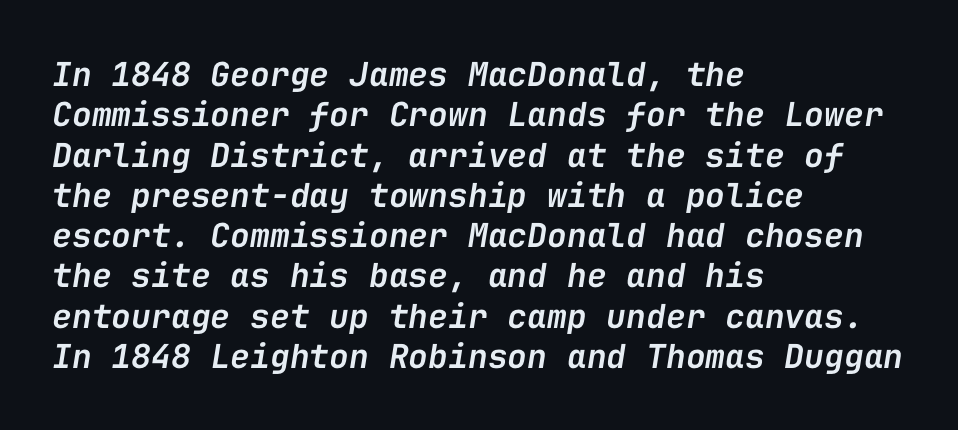
{"italic": "yes", "lean": "right", "slant_degrees": 9, "bold": "semi", "weight": "semibold", "width": "normal", "stroke_contrast": "low", "x_height": "medium", "monospaced": "yes", "underline": "no", "align": "left", "line_spacing_ratio": 1.22, "letter_spacing": "normal", "letter_spacing_em": 0.0, "glyph_px": 33}
